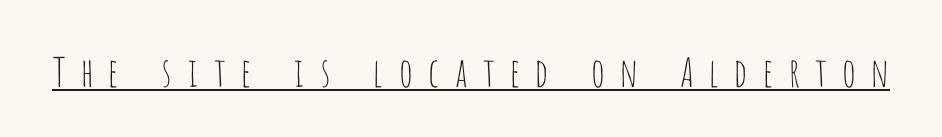
The image shows 40 px thin, condensed sans-serif type, upright; set unusually wide letter spacing (+0.33 em), underlined; low stroke contrast and a large x-height.
